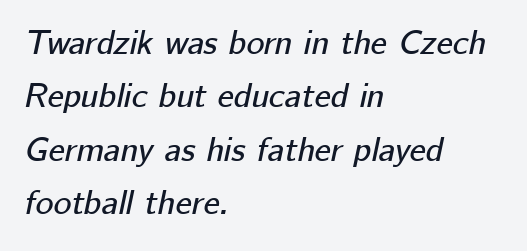
Q: Is the text italic (slanted)? A: Yes, it leans right by about 12 degrees.
Q: Is the text underlined? A: No.
Q: How is the paragraph aligned? A: Left-aligned.
Q: Is the spacing between letters normal or unusually wide? A: Normal.
Q: Is the spacing between lines tight, normal or loose? A: Normal.
Q: Width (condensed, normal, or wide)? A: Normal.
Q: Stroke contrast? A: Low.
Q: x-height? A: Medium.
Q: Monospaced? A: No.
